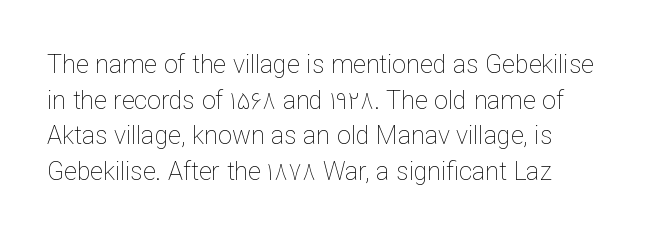
Q: Is the text bold? A: No.
Q: Is the text italic (slanted)? A: No, it is upright.
Q: Is the text underlined? A: No.
Q: Is the spacing between letters normal or unusually wide? A: Normal.
Q: Is the spacing between lines tight, normal or loose? A: Normal.
